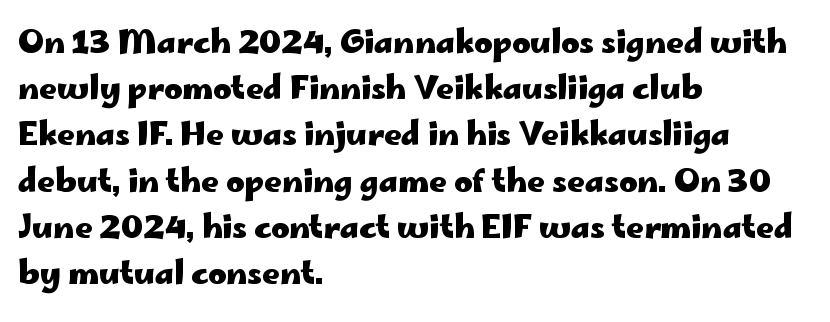
{"serif": "no", "italic": "no", "bold": "yes", "weight": "heavy", "width": "wide", "stroke_contrast": "low", "x_height": "small", "monospaced": "no", "underline": "no", "align": "left", "line_spacing": "normal", "line_spacing_ratio": 1.49, "letter_spacing": "normal", "letter_spacing_em": 0.0, "glyph_px": 31}
